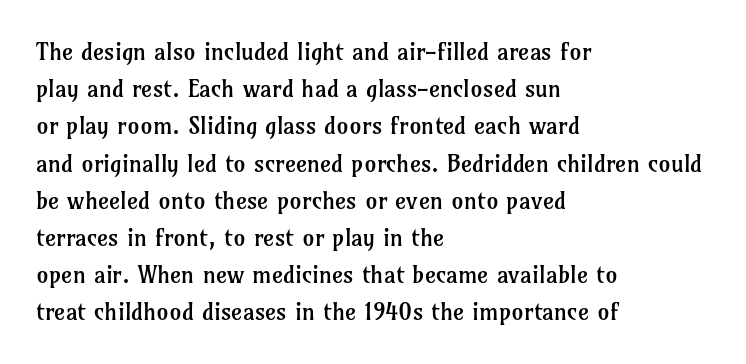
Q: Is the text bold? A: No.
Q: Is the text italic (slanted)? A: No, it is upright.
Q: Is the text underlined? A: No.
Q: How is the paragraph aligned? A: Left-aligned.
Q: Is the spacing between letters normal or unusually wide? A: Normal.
Q: Is the spacing between lines tight, normal or loose? A: Normal.
